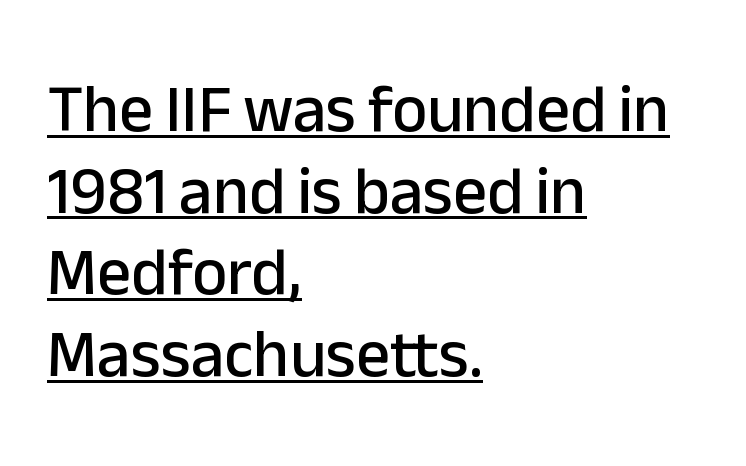
{"serif": "no", "italic": "no", "width": "normal", "stroke_contrast": "low", "x_height": "medium", "monospaced": "no", "underline": "yes", "align": "left", "line_spacing_ratio": 1.22, "letter_spacing": "normal", "letter_spacing_em": 0.0, "glyph_px": 67}
